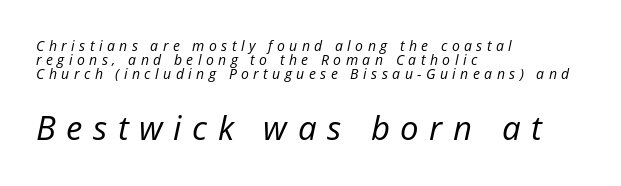
{"italic": "yes", "lean": "right", "slant_degrees": 12, "bold": "no", "weight": "regular", "width": "normal", "stroke_contrast": "low", "x_height": "medium", "monospaced": "no", "underline": "no", "align": "left", "line_spacing": "tight", "line_spacing_ratio": 0.99, "letter_spacing": "wide", "letter_spacing_em": 0.32, "larger_block": "second", "size_ratio": 2.36, "glyph_px": 33}
